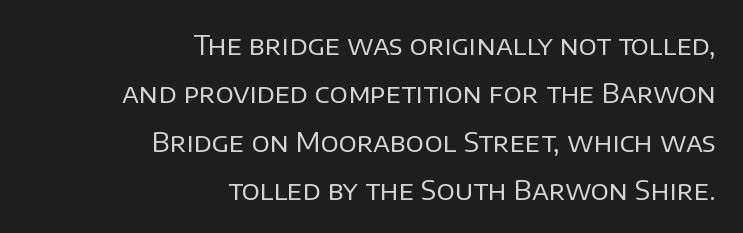
The face looks like a standard text weight, possibly lighter. The passage shown is not underscored anywhere. Posture: upright roman. Compared with typical body copy, the letter spacing here is the same. If you drew a ruler down the right edge, every line would touch it.
